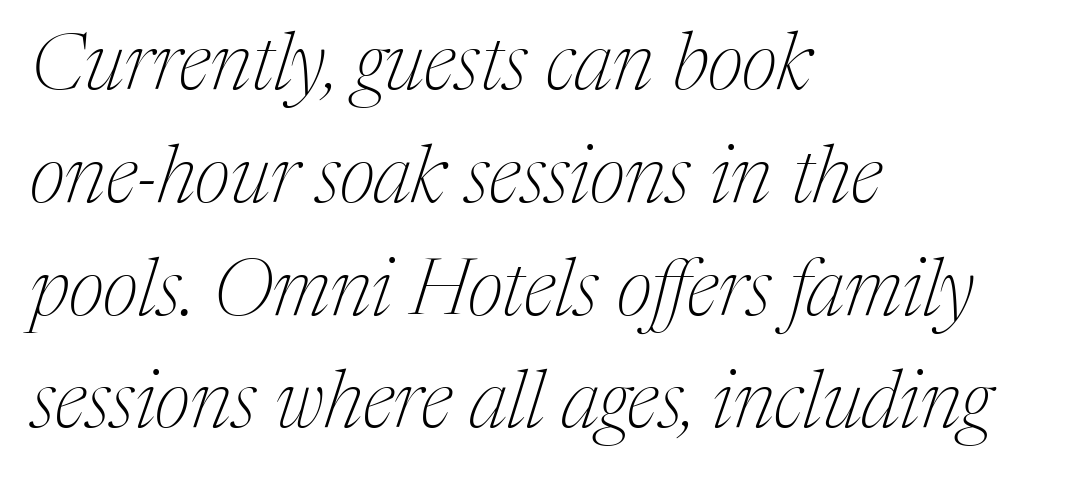
Each line starts at the same left margin while the right side varies. These lines were composed using italics. The letters carry serifs — small finishing strokes at the ends of their stems. Spacing verdict: proportional, widths tailored to each character. No chunkiness to these letters — they're not bold. Evenly set lines give the paragraph a standard silhouette.
